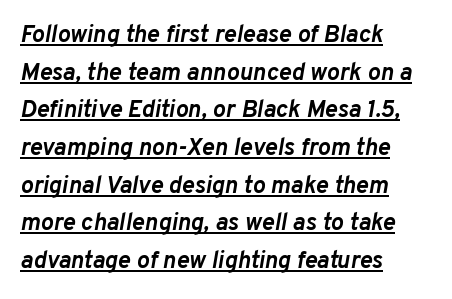
The image shows 24 px bold type, italic (leaning right); set left-aligned, normal line spacing (1.57x), normal letter spacing, underlined.
